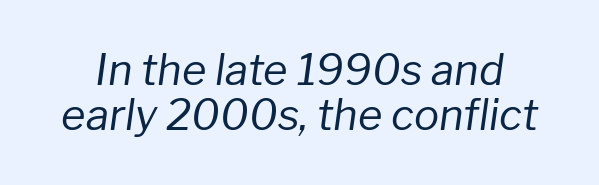
The image shows 42 px regular-weight type, italic (leaning right); set tight line spacing (1.07x), normal letter spacing, not underlined; low stroke contrast and a medium x-height.
